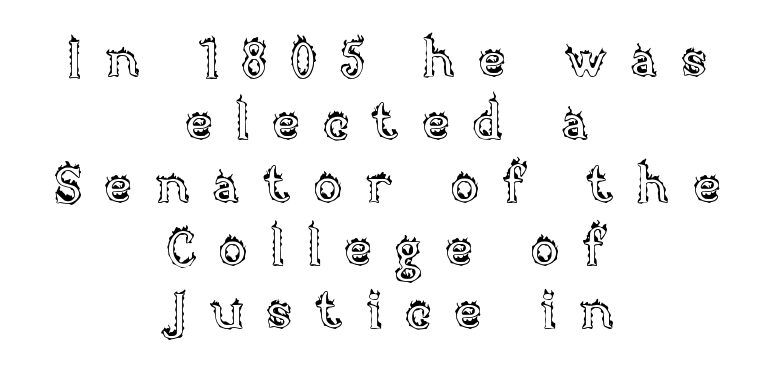
Q: Is the text italic (slanted)? A: No, it is upright.
Q: Is the text underlined? A: No.
Q: How is the paragraph aligned? A: Centered.
Q: Is the spacing between letters normal or unusually wide? A: Unusually wide.
Q: Width (condensed, normal, or wide)? A: Normal.
Q: x-height? A: Large.
Q: Monospaced? A: No.
